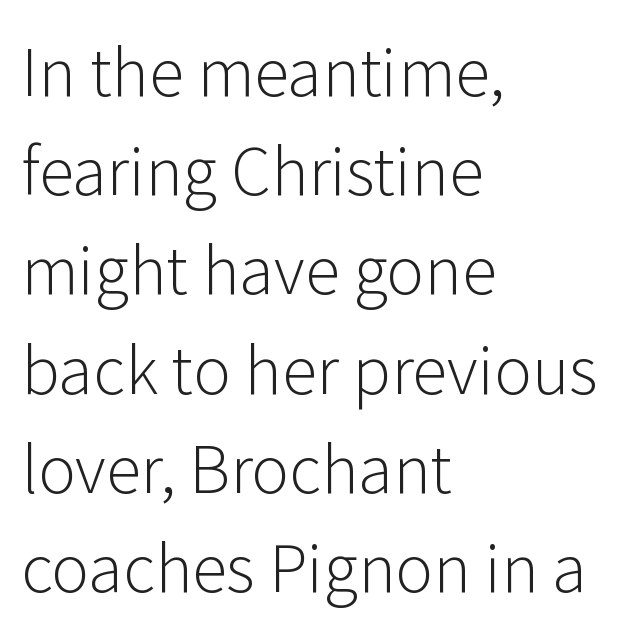
Letters have the restrained weight of plain body copy at most. Caption: standard tracking, unaltered. Underline: absent. Grotesque or geometric, the face here clearly has no serifs. Each letter keeps its own natural width here, so spacing adapts to shape.
